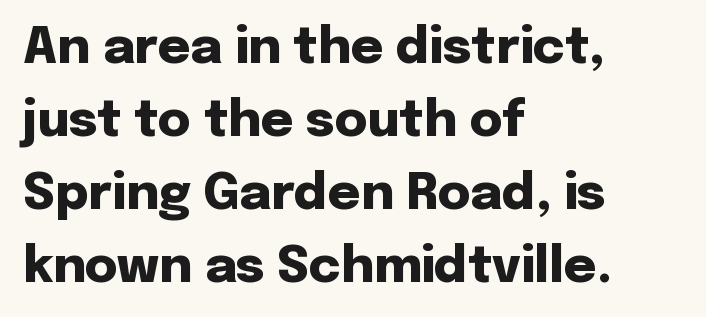
The image shows 50 px heavy sans-serif type, upright; set left-aligned, normal line spacing (1.46x), normal letter spacing, not underlined; low stroke contrast and a medium x-height.
